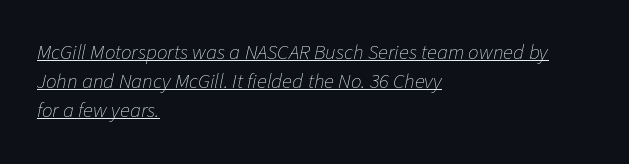
{"italic": "yes", "lean": "right", "slant_degrees": 11, "bold": "no", "underline": "yes", "align": "left", "line_spacing": "normal", "line_spacing_ratio": 1.39, "letter_spacing": "normal", "letter_spacing_em": 0.0, "glyph_px": 21}
